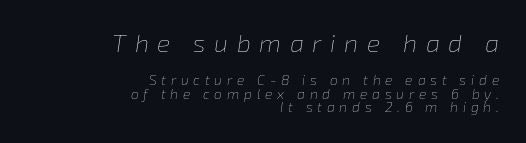
Reading down the block, your eye finds every line finishing at a fixed right position. Does the leading feel generous? Not at all — it's pinched. Underline: absent. Summary of weight: not heavy and not bold. Words appear elongated and porous because spacing is wide. The emphasis by scale lands on block number one, above.
